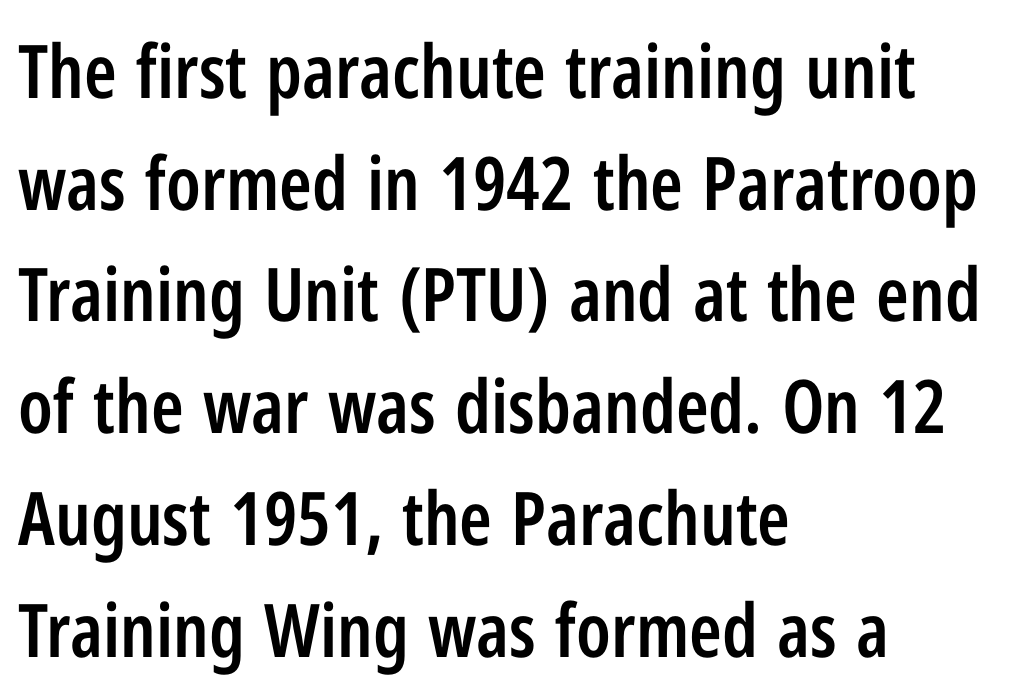
Q: Is the text bold? A: Semi-bold.
Q: Is the text italic (slanted)? A: No, it is upright.
Q: Is the typeface a serif or a sans-serif typeface? A: Sans-serif.
Q: Is the text underlined? A: No.
Q: How is the paragraph aligned? A: Left-aligned.
Q: Is the spacing between letters normal or unusually wide? A: Normal.
Q: Is the spacing between lines tight, normal or loose? A: Normal.
Q: Width (condensed, normal, or wide)? A: Condensed.
Q: Stroke contrast? A: Low.
Q: x-height? A: Medium.
Q: Monospaced? A: No.
